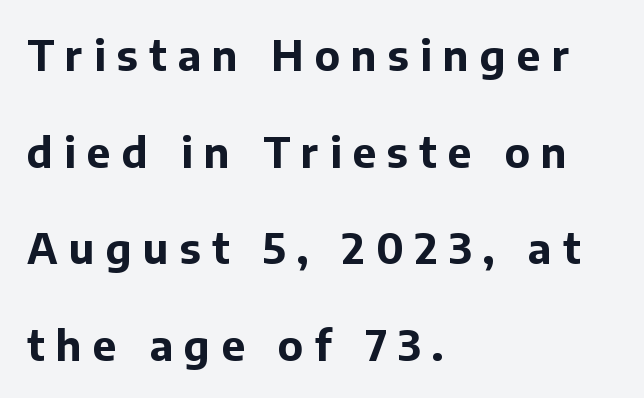
Q: Is the text bold? A: Yes.
Q: Is the text italic (slanted)? A: No, it is upright.
Q: Is the typeface a serif or a sans-serif typeface? A: Sans-serif.
Q: Is the text underlined? A: No.
Q: How is the paragraph aligned? A: Left-aligned.
Q: Is the spacing between letters normal or unusually wide? A: Unusually wide.
Q: Is the spacing between lines tight, normal or loose? A: Loose.
Q: Width (condensed, normal, or wide)? A: Normal.
Q: Stroke contrast? A: Low.
Q: x-height? A: Medium.
Q: Monospaced? A: No.
